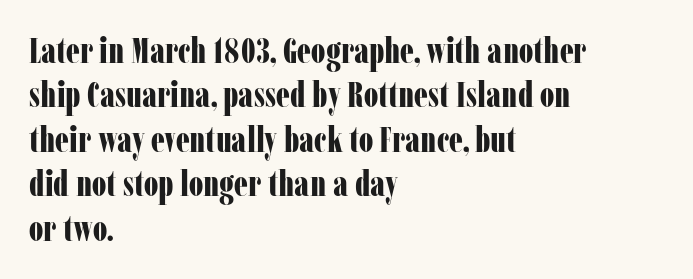
{"serif": "yes", "italic": "no", "bold": "yes", "weight": "bold", "width": "condensed", "stroke_contrast": "low", "x_height": "medium", "monospaced": "no", "underline": "no", "align": "left", "line_spacing": "normal", "line_spacing_ratio": 1.27, "letter_spacing": "normal", "letter_spacing_em": 0.0, "glyph_px": 35}
